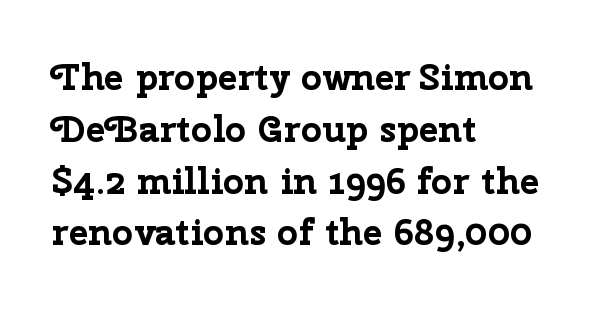
The image shows 37 px bold sans-serif type, upright; set left-aligned, normal line spacing (1.4x), normal letter spacing, not underlined; low stroke contrast and a medium x-height.
